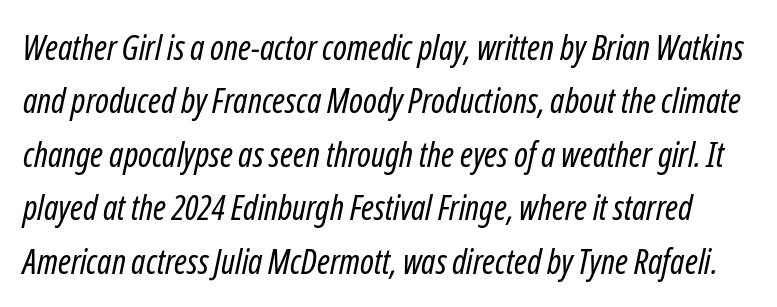
{"italic": "yes", "lean": "right", "slant_degrees": 12, "bold": "no", "weight": "regular", "width": "condensed", "stroke_contrast": "low", "x_height": "medium", "monospaced": "no", "underline": "no", "line_spacing": "normal", "line_spacing_ratio": 1.57, "letter_spacing": "normal", "letter_spacing_em": 0.0, "glyph_px": 34}
